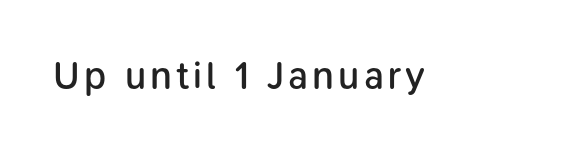
Has an underline been added? It has not. The axis of the letterforms is exactly vertical. As a designer I'd log this as weight 600, semibold. These lines are rendered in a variable-pitch font.
